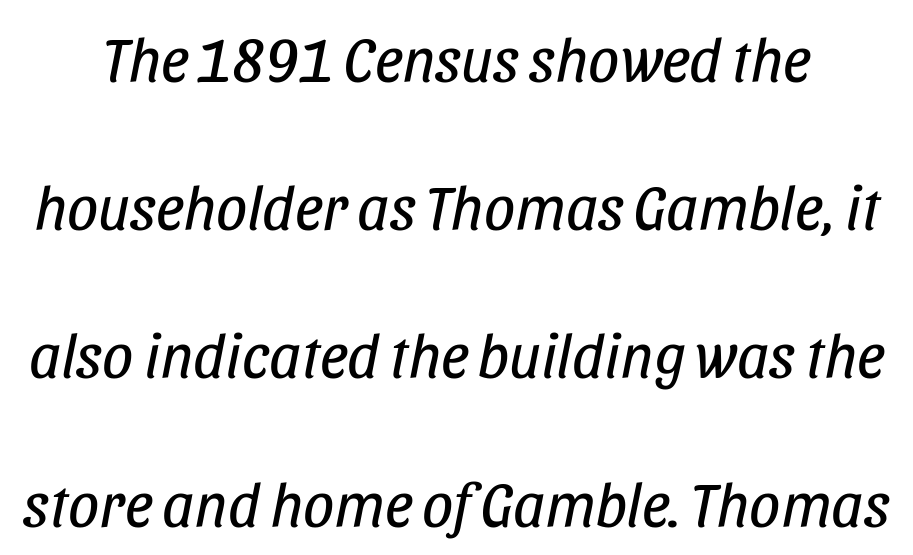
No word sits above an underline. Quick note: interline space is abundant. The type is set solid horizontally, with unmodified tracking. Proportional: the letters do not fall into vertical columns.
